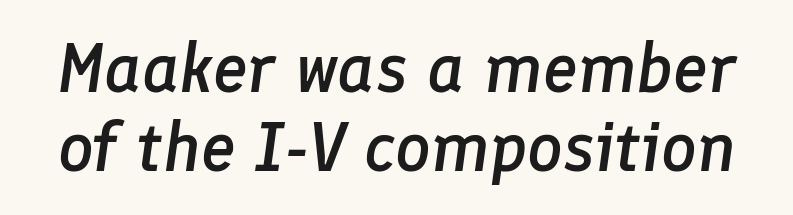
Q: Is the text bold? A: Semi-bold.
Q: Is the text italic (slanted)? A: Yes, it leans right by about 8 degrees.
Q: Is the text underlined? A: No.
Q: Is the spacing between letters normal or unusually wide? A: Normal.
Q: Is the spacing between lines tight, normal or loose? A: Tight.
Q: Width (condensed, normal, or wide)? A: Normal.
Q: Stroke contrast? A: Low.
Q: x-height? A: Medium.
Q: Monospaced? A: No.
